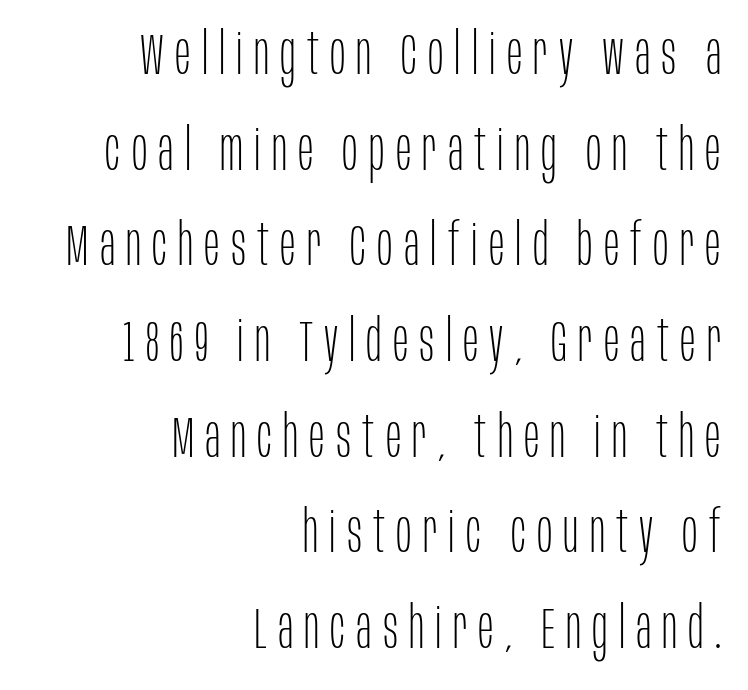
Q: Is the text bold? A: No.
Q: Is the text italic (slanted)? A: No, it is upright.
Q: Is the typeface a serif or a sans-serif typeface? A: Sans-serif.
Q: Is the text underlined? A: No.
Q: How is the paragraph aligned? A: Right-aligned.
Q: Is the spacing between lines tight, normal or loose? A: Normal.
Q: Width (condensed, normal, or wide)? A: Condensed.
Q: Stroke contrast? A: Low.
Q: x-height? A: Large.
Q: Monospaced? A: No.
